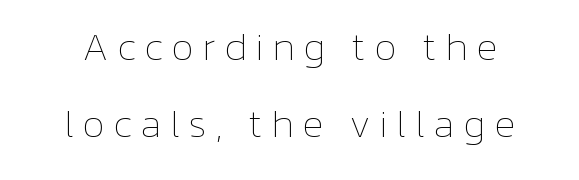
The image shows 40 px thin type, upright; set centered, loose line spacing (1.93x), unusually wide letter spacing (+0.21 em), not underlined; low stroke contrast and a medium x-height.
